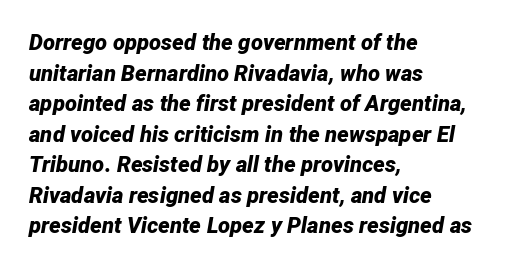
{"italic": "yes", "lean": "right", "slant_degrees": 12, "bold": "yes", "underline": "no", "align": "left", "line_spacing": "normal", "line_spacing_ratio": 1.39, "letter_spacing": "normal", "letter_spacing_em": 0.0, "glyph_px": 22}
